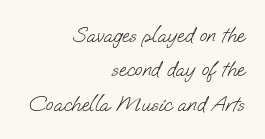
The image shows 22 px text type; set right-aligned, normal line spacing (1.56x), normal letter spacing, not underlined.
